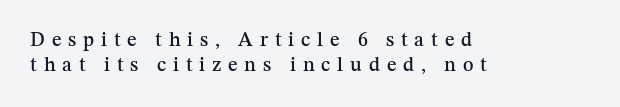
The image shows 20 px text type, upright; set left-aligned, normal line spacing (1.27x), unusually wide letter spacing (+0.34 em), not underlined.
